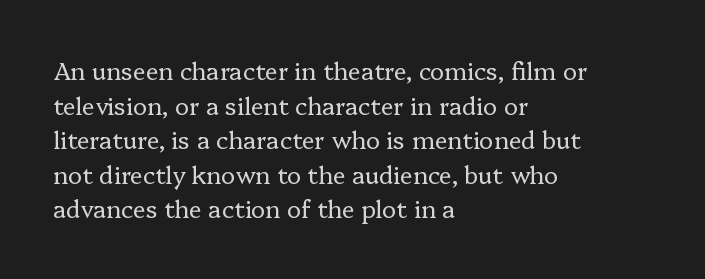
The image shows 24 px text type, upright; set left-aligned, normal line spacing (1.44x), normal letter spacing, not underlined.
